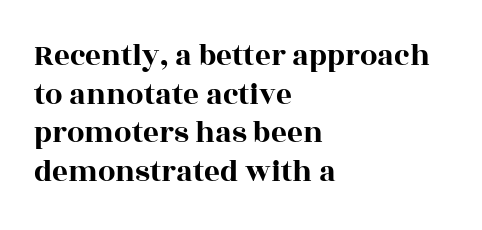
The rendering anchors every line to the left-hand side. Do the characters align in a grid? No, the font is proportional. No extra tracking has been applied to these lines. Tall strokes in this sample are plumb rather than angled.
